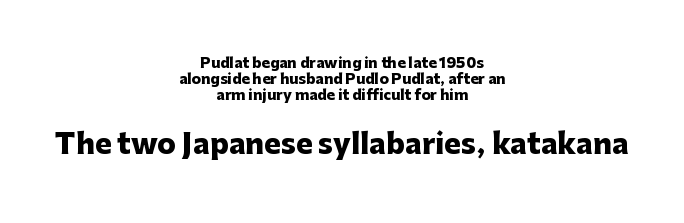
The image shows 28 px heavy sans-serif type, upright; set centered, line spacing 1.16x, normal letter spacing, not underlined; the second (bottom) block is 2.0x larger; low stroke contrast and a medium x-height.
